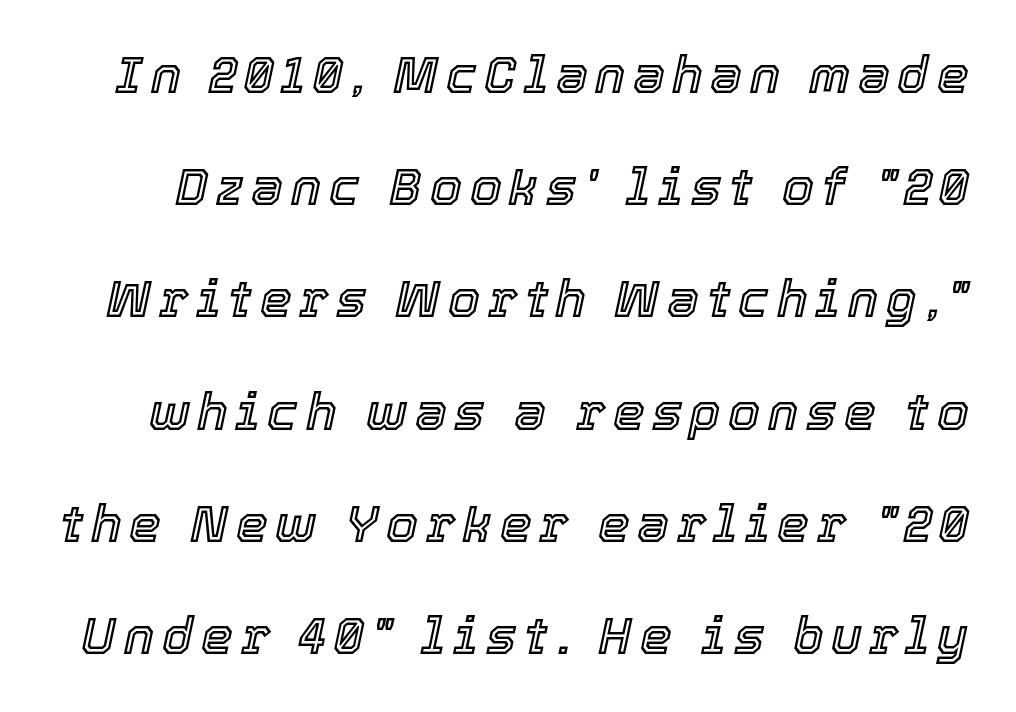
{"italic": "yes", "lean": "right", "slant_degrees": 12, "width": "normal", "x_height": "medium", "monospaced": "no", "underline": "no", "line_spacing": "loose", "line_spacing_ratio": 2.2, "glyph_px": 51}
